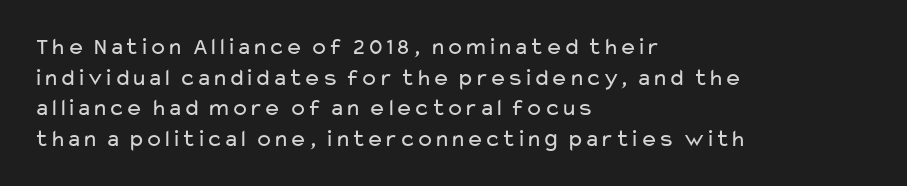
Q: Is the text bold? A: No.
Q: Is the text italic (slanted)? A: No, it is upright.
Q: Is the text underlined? A: No.
Q: How is the paragraph aligned? A: Left-aligned.
Q: Is the spacing between letters normal or unusually wide? A: Normal.
Q: Is the spacing between lines tight, normal or loose? A: Normal.
